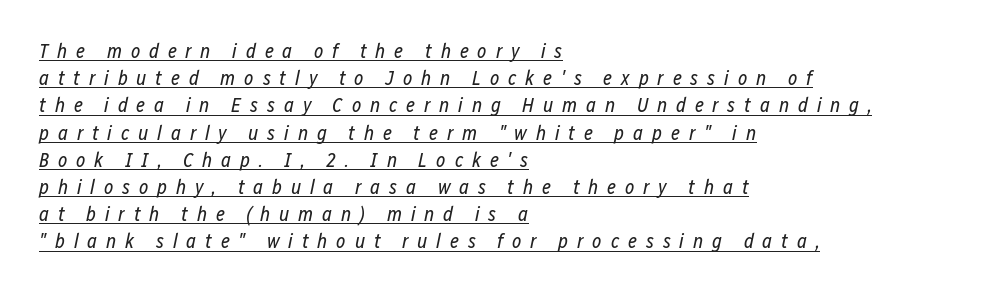
{"italic": "yes", "lean": "right", "slant_degrees": 12, "bold": "no", "underline": "yes", "align": "left", "line_spacing": "normal", "line_spacing_ratio": 1.36, "letter_spacing": "wide", "letter_spacing_em": 0.44, "glyph_px": 20}
